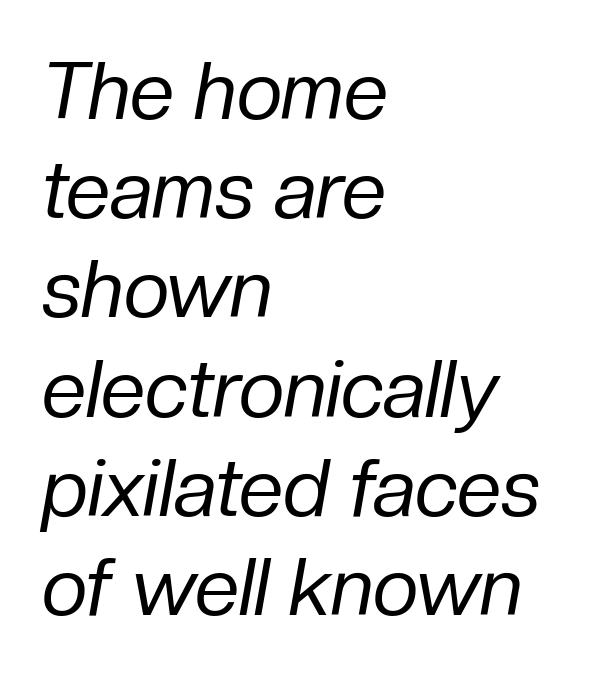
The text block is weighted toward the left margin, trailing off unevenly rightward. Here the glyphs are tracked normally, forming tight word shapes. You could not count columns in this text — the font is proportionally spaced. The string is rendered with underlining switched off. Stem width sits at or under what a default text font uses. The text carries the slant typical of an italic or oblique font.
